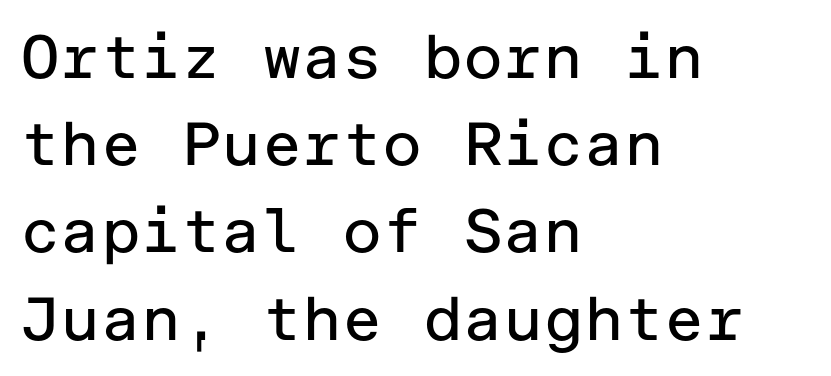
{"serif": "no", "italic": "no", "bold": "no", "weight": "regular", "width": "normal", "stroke_contrast": "low", "x_height": "medium", "underline": "no", "align": "left", "line_spacing": "normal", "line_spacing_ratio": 1.43, "letter_spacing": "normal", "letter_spacing_em": 0.0, "glyph_px": 61}
